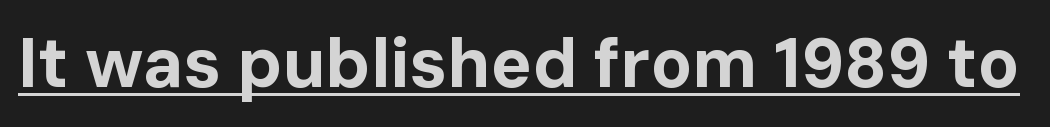
The image shows 69 px bold sans-serif type, upright; set normal letter spacing, underlined; low stroke contrast and a medium x-height.
